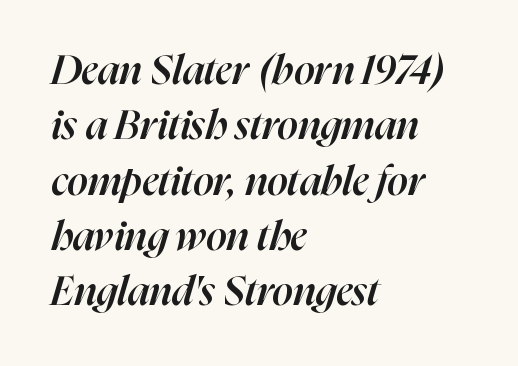
Rule under the text: the space is simply empty. The letters are slanted; this is an italic face. The rendering uses a moderate line-height, typical for paragraphs. Each line starts at the same left margin while the right side varies. This rendering leaves character spacing at its baseline value.
